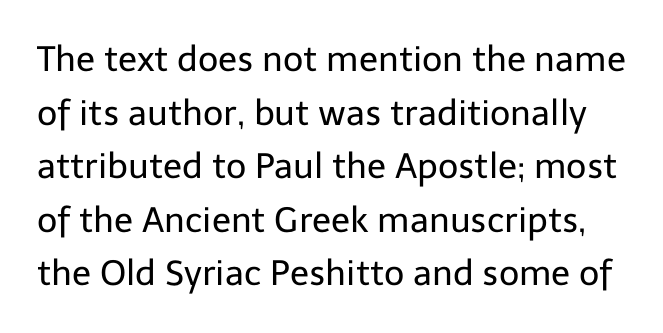
Q: Is the text bold? A: No.
Q: Is the text italic (slanted)? A: No, it is upright.
Q: Is the typeface a serif or a sans-serif typeface? A: Sans-serif.
Q: Is the text underlined? A: No.
Q: Is the spacing between letters normal or unusually wide? A: Normal.
Q: Is the spacing between lines tight, normal or loose? A: Normal.
Q: Width (condensed, normal, or wide)? A: Normal.
Q: Stroke contrast? A: Low.
Q: x-height? A: Medium.
Q: Monospaced? A: No.
